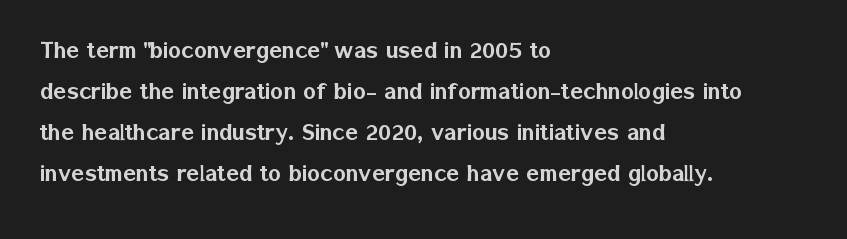
Underlining? Definitely not there. The passage shown stacks its lines at a standard gap. Tall strokes in this sample are plumb rather than angled. Is the block centered? No — it sits flush against the left margin.
